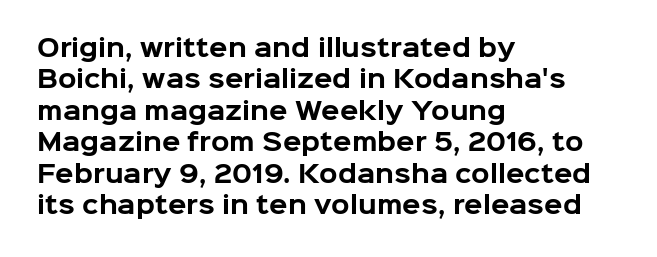
Caption: standard tracking, unaltered. In CSS terms this would be text-align: left. Unlike italic type, these characters show no tilt at all. A dark, heavy texture on the line: the type is bold.
